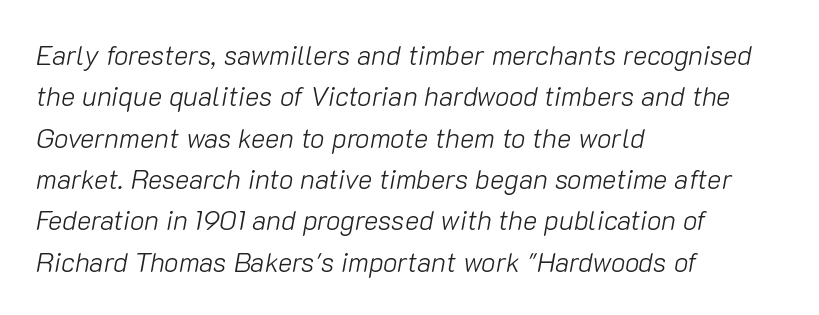
The image shows 27 px text type, italic (leaning right); set left-aligned, normal line spacing (1.53x), normal letter spacing, not underlined.
